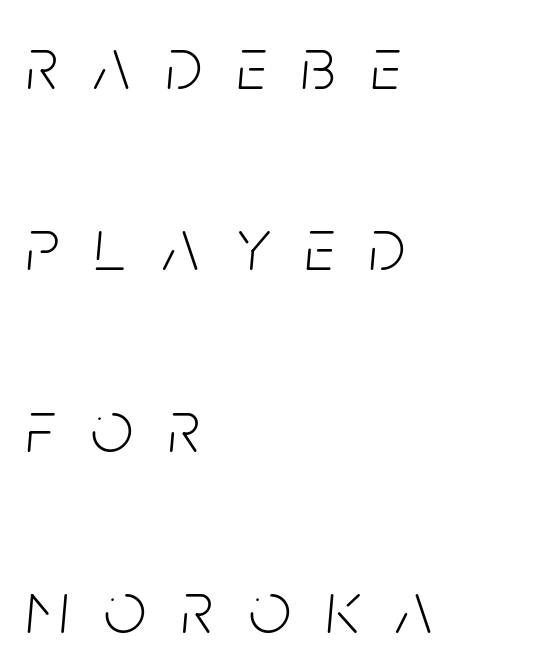
The image shows 74 px light, condensed type, italic (leaning right); set left-aligned, loose line spacing (2.45x), unusually wide letter spacing (+0.48 em), not underlined; low stroke contrast and a large x-height.
